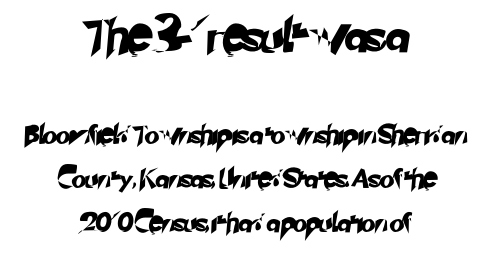
Q: Is the typeface a serif or a sans-serif typeface? A: Sans-serif.
Q: Is the text underlined? A: No.
Q: How is the paragraph aligned? A: Centered.
Q: Is the spacing between letters normal or unusually wide? A: Normal.
Q: Is the spacing between lines tight, normal or loose? A: Loose.
Q: Which block of text is set in a larger size, the first (top) or the second (bottom)? A: The first (top) one.
Q: Width (condensed, normal, or wide)? A: Normal.
Q: Stroke contrast? A: Low.
Q: x-height? A: Small.
Q: Monospaced? A: No.
